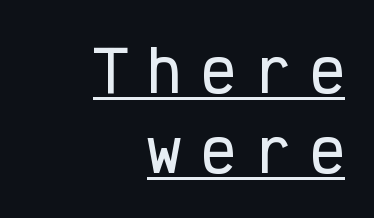
{"serif": "no", "italic": "no", "width": "condensed", "stroke_contrast": "low", "x_height": "medium", "monospaced": "yes", "underline": "yes", "align": "right", "line_spacing": "normal", "line_spacing_ratio": 1.4, "letter_spacing": "wide", "letter_spacing_em": 0.35, "glyph_px": 57}
